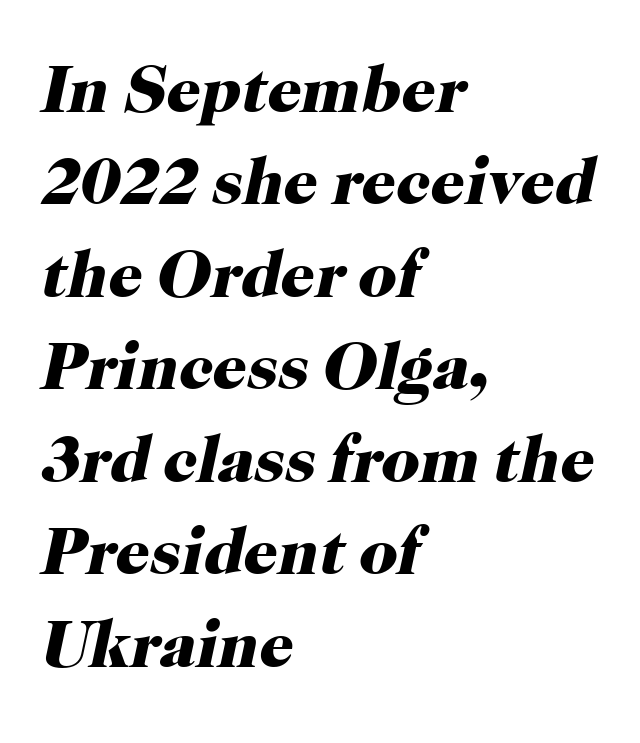
Q: Is the text bold? A: Yes.
Q: Is the text italic (slanted)? A: Yes, it leans right by about 12 degrees.
Q: Is the typeface a serif or a sans-serif typeface? A: Serif.
Q: Is the text underlined? A: No.
Q: How is the paragraph aligned? A: Left-aligned.
Q: Is the spacing between letters normal or unusually wide? A: Normal.
Q: Is the spacing between lines tight, normal or loose? A: Normal.
Q: Width (condensed, normal, or wide)? A: Normal.
Q: Stroke contrast? A: High.
Q: x-height? A: Medium.
Q: Monospaced? A: No.
